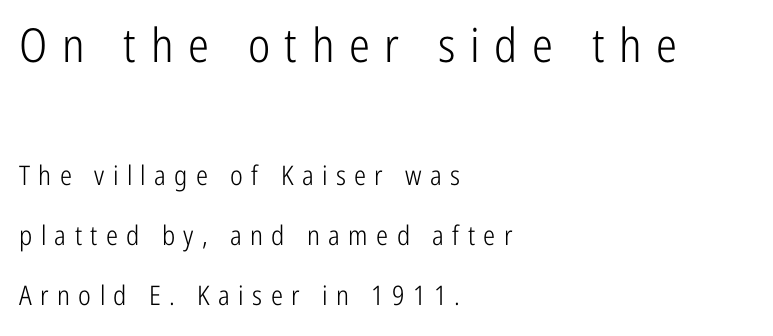
The block of text is sparse from top to bottom, with ample space between rows. If you squint, the top block still reads clearly — it's the larger of the two. The setting favours the left margin, as ordinary paragraphs usually do. Tracking value appears strongly positive — letters spread wide. Only glyphs here, with clear space below each row. Stroke thickness stays within the range of a standard reading face or lighter.
